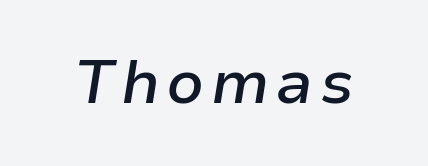
The image shows 61 px semibold type, italic (leaning right); set not underlined; low stroke contrast and a medium x-height.
